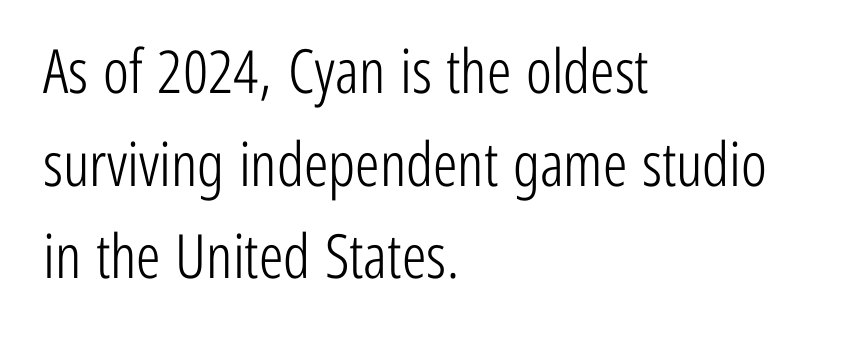
The image shows 61 px light, condensed sans-serif type, upright; set left-aligned, normal line spacing (1.52x), normal letter spacing, not underlined; low stroke contrast and a medium x-height.
